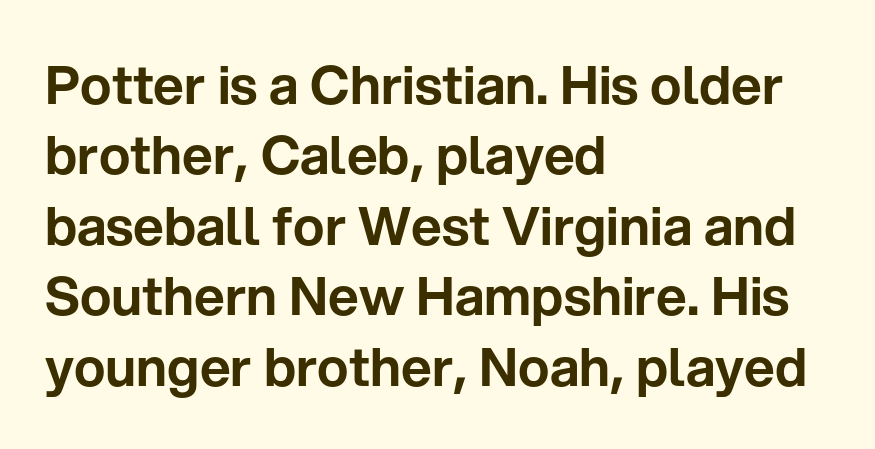
{"serif": "no", "italic": "no", "width": "normal", "stroke_contrast": "low", "x_height": "medium", "monospaced": "no", "underline": "no", "align": "left", "line_spacing": "normal", "line_spacing_ratio": 1.33, "letter_spacing": "normal", "letter_spacing_em": 0.0, "glyph_px": 53}
